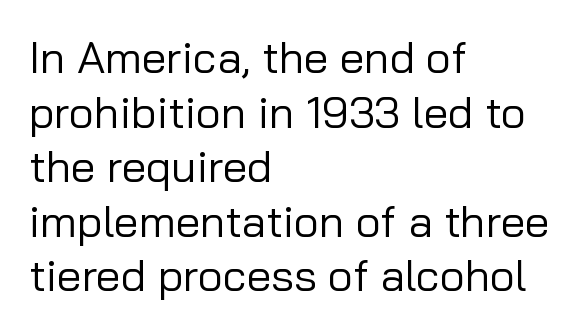
{"serif": "no", "italic": "no", "bold": "no", "weight": "regular", "width": "normal", "stroke_contrast": "low", "x_height": "medium", "monospaced": "no", "underline": "no", "align": "left", "line_spacing_ratio": 1.24, "letter_spacing": "normal", "letter_spacing_em": 0.0, "glyph_px": 44}
